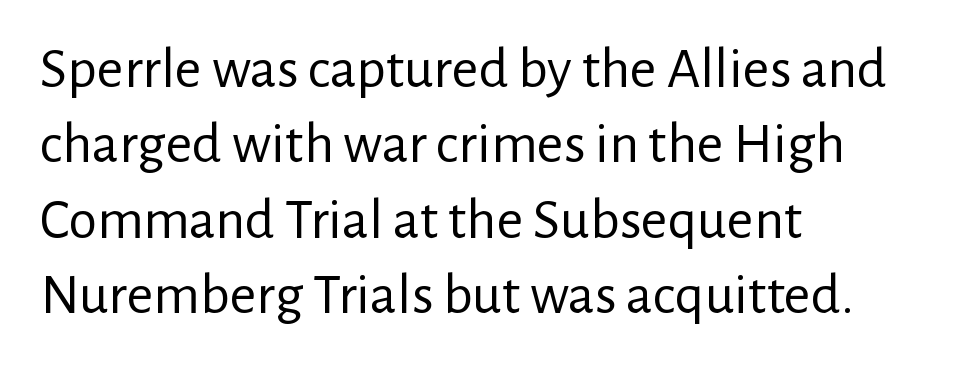
The image shows 58 px regular-weight sans-serif type, upright; set left-aligned, normal line spacing (1.3x), normal letter spacing, not underlined; low stroke contrast and a medium x-height.
